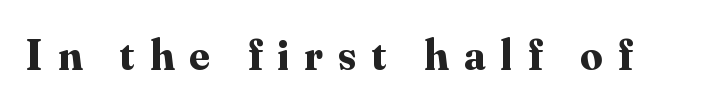
Q: Is the text bold? A: Yes.
Q: Is the text italic (slanted)? A: No, it is upright.
Q: Is the typeface a serif or a sans-serif typeface? A: Serif.
Q: Is the text underlined? A: No.
Q: Is the spacing between letters normal or unusually wide? A: Unusually wide.
Q: Width (condensed, normal, or wide)? A: Normal.
Q: Stroke contrast? A: Medium.
Q: x-height? A: Small.
Q: Monospaced? A: No.
